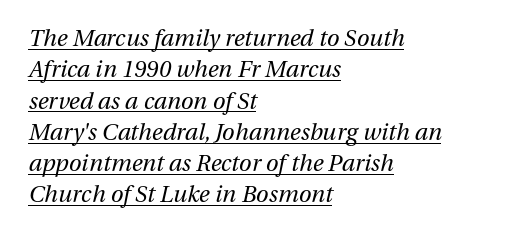
The image shows 23 px text type, italic (leaning right); set left-aligned, normal line spacing (1.36x), normal letter spacing, underlined.
